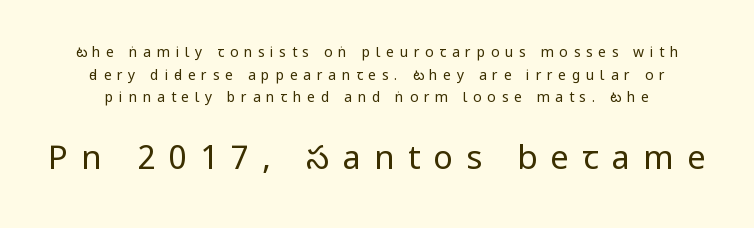
Q: Is the text bold? A: No.
Q: Is the text italic (slanted)? A: No, it is upright.
Q: Is the typeface a serif or a sans-serif typeface? A: Sans-serif.
Q: Is the text underlined? A: No.
Q: Is the spacing between letters normal or unusually wide? A: Unusually wide.
Q: Is the spacing between lines tight, normal or loose? A: Normal.
Q: Which block of text is set in a larger size, the first (top) or the second (bottom)? A: The second (bottom) one.
Q: Width (condensed, normal, or wide)? A: Condensed.
Q: Stroke contrast? A: Low.
Q: x-height? A: Large.
Q: Monospaced? A: No.
